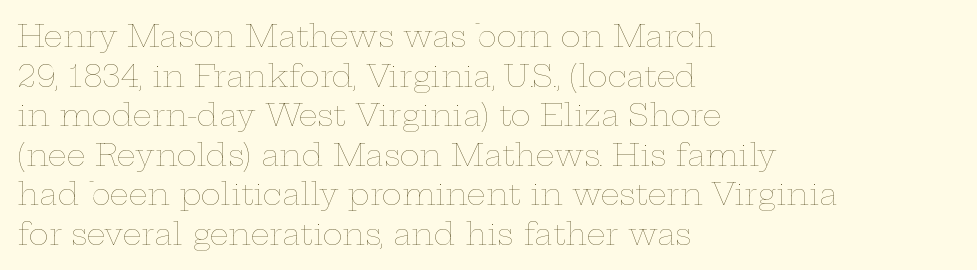
{"italic": "no", "bold": "no", "weight": "thin", "width": "wide", "stroke_contrast": "low", "x_height": "medium", "monospaced": "no", "underline": "no", "align": "left", "line_spacing": "normal", "line_spacing_ratio": 1.32, "letter_spacing": "normal", "letter_spacing_em": 0.0, "glyph_px": 30}
